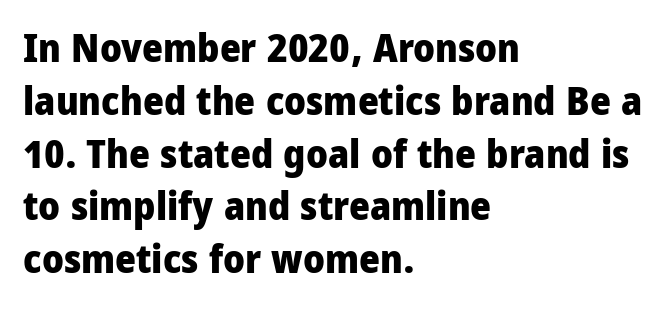
Q: Is the text bold? A: Yes.
Q: Is the text italic (slanted)? A: No, it is upright.
Q: Is the typeface a serif or a sans-serif typeface? A: Sans-serif.
Q: Is the text underlined? A: No.
Q: How is the paragraph aligned? A: Left-aligned.
Q: Is the spacing between letters normal or unusually wide? A: Normal.
Q: Is the spacing between lines tight, normal or loose? A: Normal.
Q: Width (condensed, normal, or wide)? A: Condensed.
Q: Stroke contrast? A: Low.
Q: x-height? A: Large.
Q: Monospaced? A: No.
